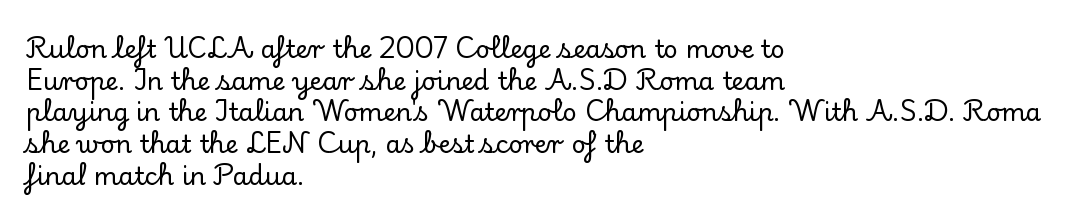
{"italic": "no", "underline": "no", "align": "left", "line_spacing": "normal", "line_spacing_ratio": 1.27, "letter_spacing": "normal", "letter_spacing_em": 0.0, "glyph_px": 25}
